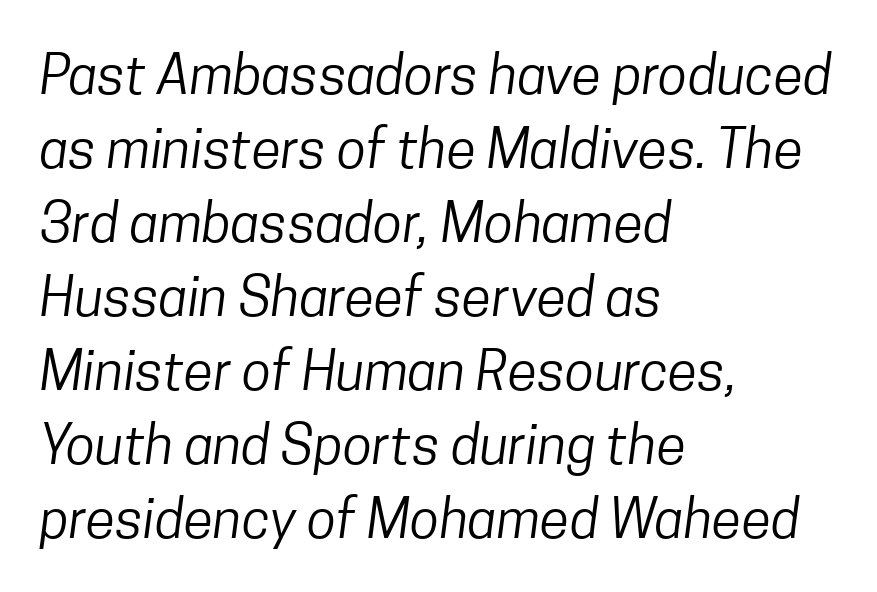
{"serif": "no", "bold": "no", "weight": "regular", "width": "condensed", "stroke_contrast": "low", "x_height": "medium", "monospaced": "no", "underline": "no", "align": "left", "line_spacing": "normal", "line_spacing_ratio": 1.37, "letter_spacing": "normal", "letter_spacing_em": 0.0, "glyph_px": 54}
